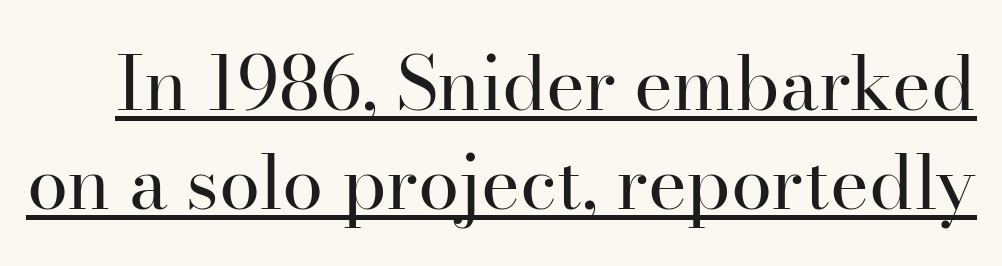
Q: Is the text bold? A: No.
Q: Is the text italic (slanted)? A: No, it is upright.
Q: Is the typeface a serif or a sans-serif typeface? A: Serif.
Q: Is the text underlined? A: Yes.
Q: Is the spacing between letters normal or unusually wide? A: Normal.
Q: Is the spacing between lines tight, normal or loose? A: Normal.
Q: Width (condensed, normal, or wide)? A: Normal.
Q: Stroke contrast? A: High.
Q: x-height? A: Small.
Q: Monospaced? A: No.
